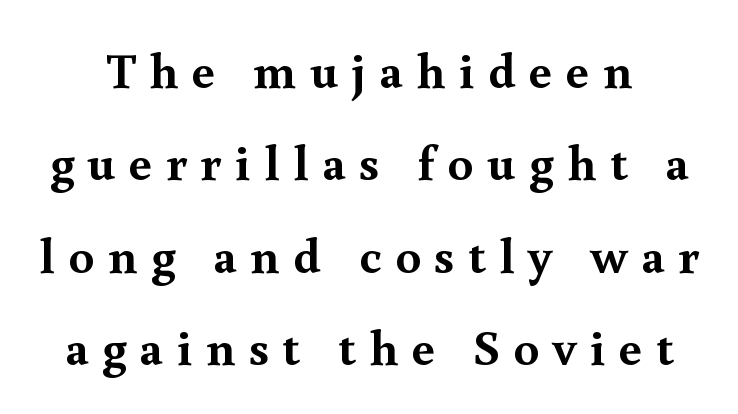
{"serif": "yes", "italic": "no", "bold": "yes", "weight": "semibold", "width": "normal", "x_height": "small", "monospaced": "no", "underline": "no", "line_spacing_ratio": 1.81, "letter_spacing": "wide", "letter_spacing_em": 0.27, "glyph_px": 51}
